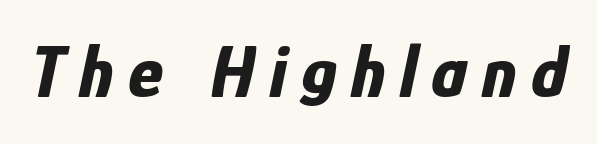
Q: Is the text bold? A: Yes.
Q: Is the text italic (slanted)? A: Yes, it leans right by about 12 degrees.
Q: Is the text underlined? A: No.
Q: Is the spacing between letters normal or unusually wide? A: Unusually wide.
Q: Width (condensed, normal, or wide)? A: Condensed.
Q: Stroke contrast? A: Low.
Q: x-height? A: Medium.
Q: Monospaced? A: No.
